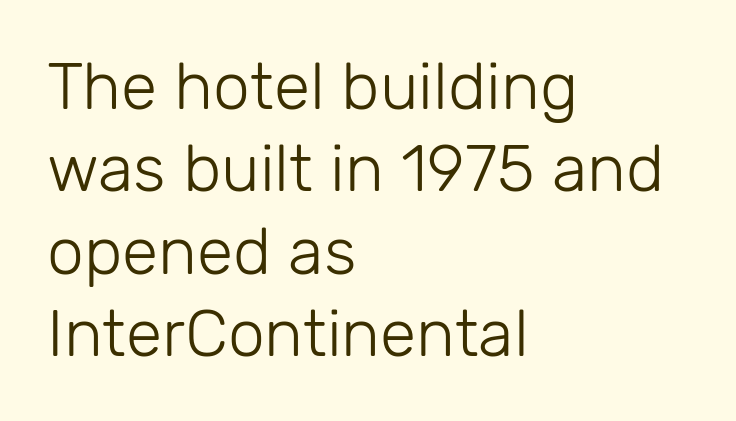
The image shows 66 px light sans-serif type, upright; set left-aligned, normal line spacing (1.25x), normal letter spacing, not underlined; low stroke contrast and a medium x-height.
